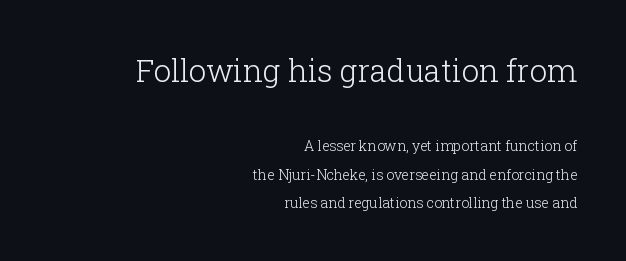
Looks like regular typesetting: each glyph gets only the width it needs. The vertical gap from one line to the next is large. This is roman type, the default non-slanted kind. Here the first block reads like a headline and the second like body copy. Weight: in the light-to-regular range. Nothing unusual about the tracking: characters are spaced as the font intends.
